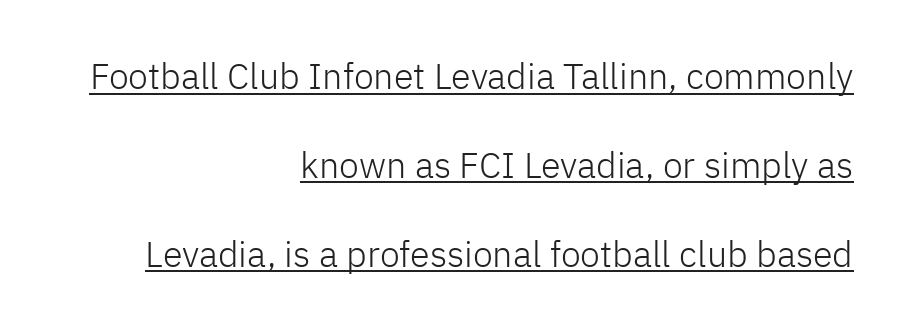
The image shows 36 px light sans-serif type, upright; set right-aligned, loose line spacing (2.47x), normal letter spacing, underlined; low stroke contrast and a medium x-height.
